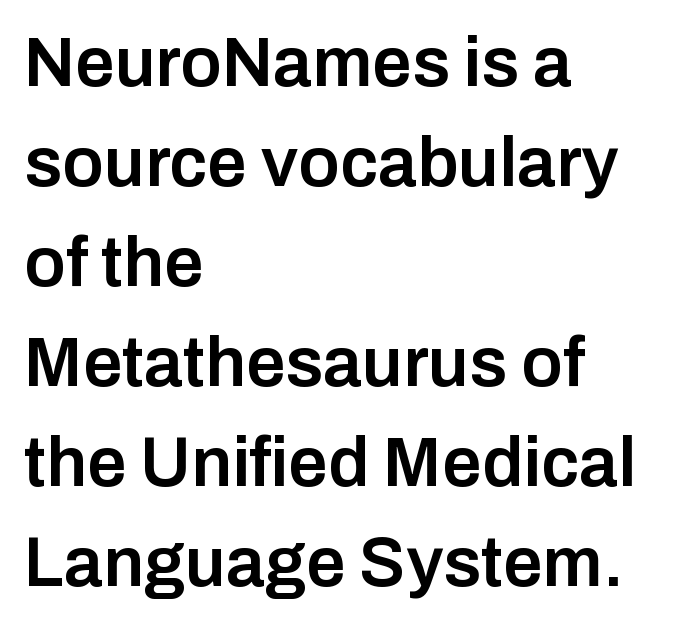
The image shows 70 px semibold sans-serif type, upright; set left-aligned, normal line spacing (1.43x), normal letter spacing, not underlined; low stroke contrast and a medium x-height.
